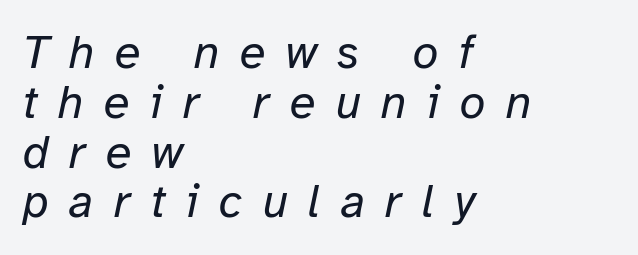
The image shows 47 px regular-weight type, italic (leaning right); set left-aligned, tight line spacing (1.06x), unusually wide letter spacing (+0.43 em), not underlined; low stroke contrast and a medium x-height.
